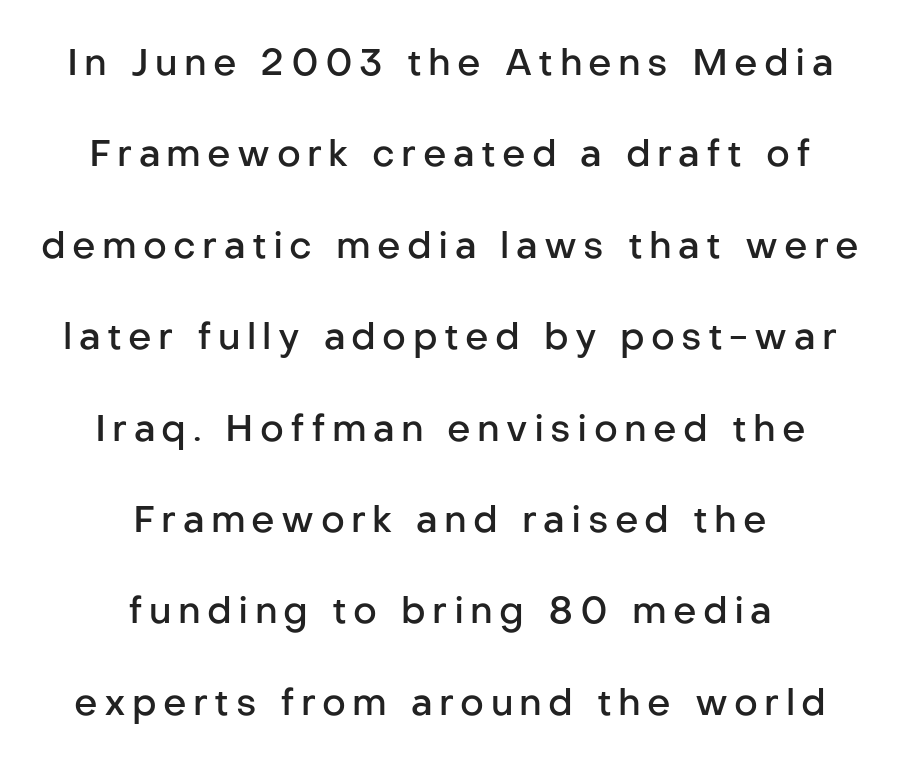
Q: Is the text bold? A: Semi-bold.
Q: Is the text italic (slanted)? A: No, it is upright.
Q: Is the typeface a serif or a sans-serif typeface? A: Sans-serif.
Q: Is the text underlined? A: No.
Q: How is the paragraph aligned? A: Centered.
Q: Is the spacing between lines tight, normal or loose? A: Loose.
Q: Width (condensed, normal, or wide)? A: Normal.
Q: Stroke contrast? A: Low.
Q: x-height? A: Medium.
Q: Monospaced? A: No.
